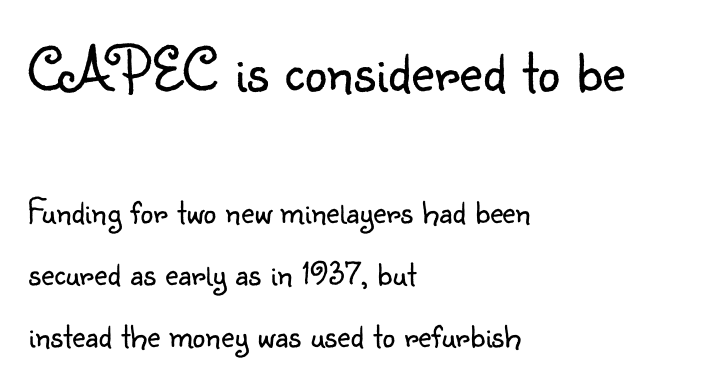
The image shows 63 px light sans-serif type, upright; set left-aligned, line spacing 1.72x, normal letter spacing, not underlined; the first (top) block is 1.75x larger; low stroke contrast and a small x-height.
